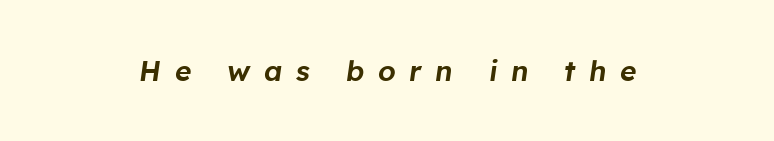
Q: Is the text italic (slanted)? A: Yes, it leans right by about 8 degrees.
Q: Is the text underlined? A: No.
Q: How is the paragraph aligned? A: Centered.
Q: Is the spacing between letters normal or unusually wide? A: Unusually wide.
Q: Width (condensed, normal, or wide)? A: Normal.
Q: Stroke contrast? A: Low.
Q: x-height? A: Medium.
Q: Monospaced? A: No.
